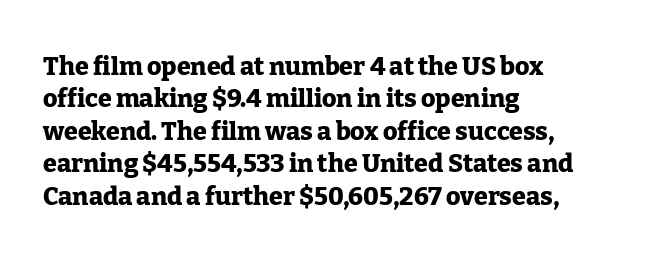
{"italic": "no", "bold": "yes", "underline": "no", "align": "left", "line_spacing": "normal", "line_spacing_ratio": 1.3, "letter_spacing": "normal", "letter_spacing_em": 0.0, "glyph_px": 25}
